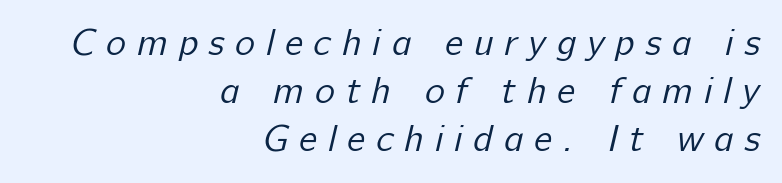
The image shows 38 px regular-weight sans-serif type; set right-aligned, normal line spacing (1.26x), unusually wide letter spacing (+0.28 em), not underlined; low stroke contrast and a medium x-height.
